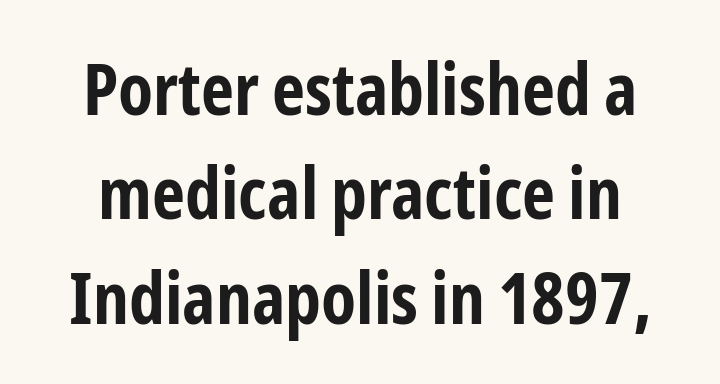
Q: Is the text bold? A: Yes.
Q: Is the text italic (slanted)? A: No, it is upright.
Q: Is the typeface a serif or a sans-serif typeface? A: Sans-serif.
Q: Is the text underlined? A: No.
Q: Is the spacing between letters normal or unusually wide? A: Normal.
Q: Is the spacing between lines tight, normal or loose? A: Normal.
Q: Width (condensed, normal, or wide)? A: Condensed.
Q: Stroke contrast? A: Low.
Q: x-height? A: Medium.
Q: Monospaced? A: No.
